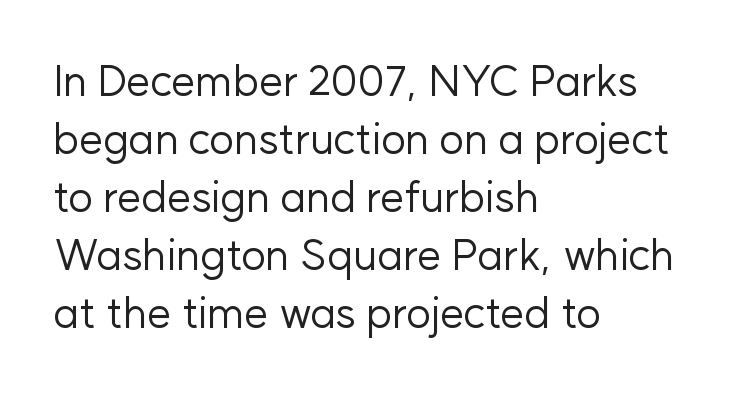
Q: Is the text bold? A: No.
Q: Is the text italic (slanted)? A: No, it is upright.
Q: Is the typeface a serif or a sans-serif typeface? A: Sans-serif.
Q: Is the text underlined? A: No.
Q: How is the paragraph aligned? A: Left-aligned.
Q: Is the spacing between letters normal or unusually wide? A: Normal.
Q: Is the spacing between lines tight, normal or loose? A: Normal.
Q: Width (condensed, normal, or wide)? A: Normal.
Q: Stroke contrast? A: Low.
Q: x-height? A: Medium.
Q: Monospaced? A: No.
